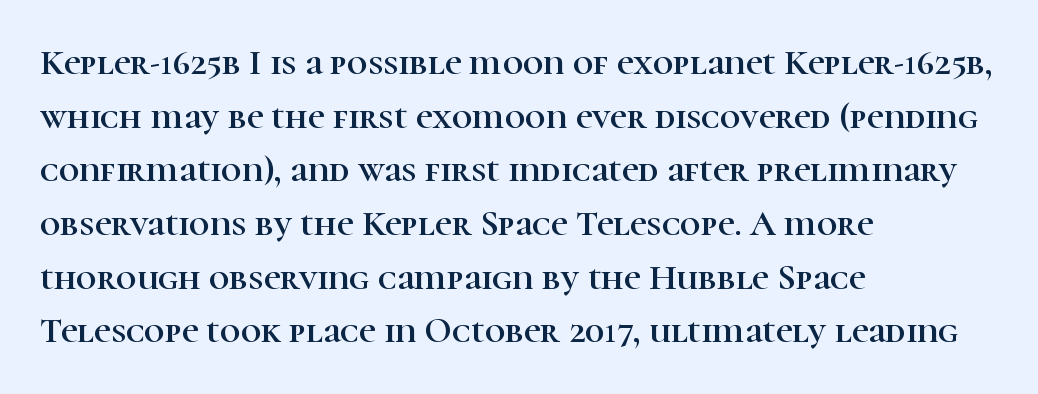
{"serif": "yes", "italic": "no", "width": "normal", "stroke_contrast": "high", "x_height": "medium", "monospaced": "no", "underline": "no", "align": "left", "line_spacing": "normal", "line_spacing_ratio": 1.49, "letter_spacing": "normal", "letter_spacing_em": 0.0, "glyph_px": 36}
